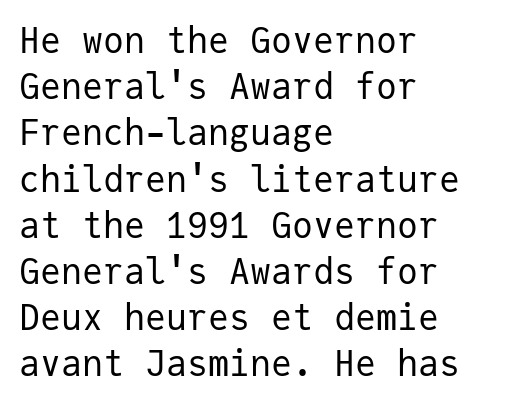
Observe the absence of serifs on each vertical stroke in this sample. Students, observe: this is what conventionally led text looks like. Observe the ordinary spacing: letters are neighbours, not strangers. Only glyphs here, with clear space below each row.
